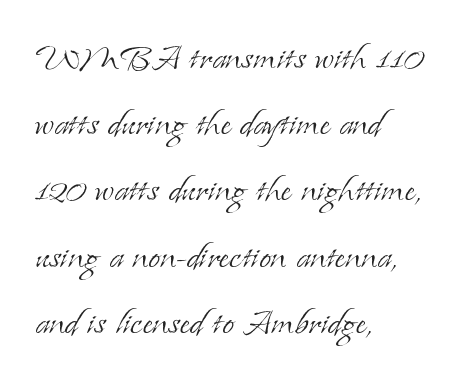
Q: Is the text bold? A: No.
Q: Is the text italic (slanted)? A: Yes.
Q: Is the typeface a serif or a sans-serif typeface? A: Serif.
Q: Is the text underlined? A: No.
Q: How is the paragraph aligned? A: Left-aligned.
Q: Is the spacing between letters normal or unusually wide? A: Normal.
Q: Is the spacing between lines tight, normal or loose? A: Normal.
Q: Width (condensed, normal, or wide)? A: Normal.
Q: Stroke contrast? A: Low.
Q: x-height? A: Small.
Q: Monospaced? A: No.
